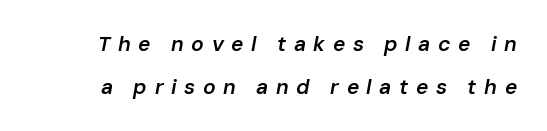
Q: Is the text bold? A: Semi-bold.
Q: Is the text italic (slanted)? A: Yes, it leans right by about 10 degrees.
Q: Is the text underlined? A: No.
Q: Is the spacing between letters normal or unusually wide? A: Unusually wide.
Q: Is the spacing between lines tight, normal or loose? A: Loose.
